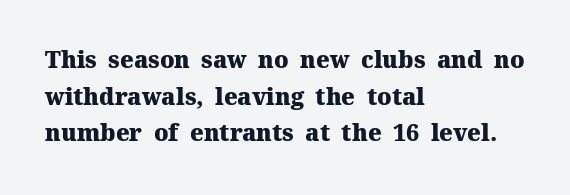
Q: Is the text bold? A: Yes.
Q: Is the text italic (slanted)? A: No, it is upright.
Q: Is the text underlined? A: No.
Q: How is the paragraph aligned? A: Left-aligned.
Q: Is the spacing between letters normal or unusually wide? A: Normal.
Q: Is the spacing between lines tight, normal or loose? A: Normal.
